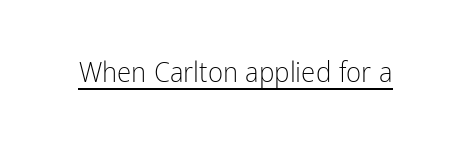
The image shows 29 px light, condensed sans-serif type, upright; set normal letter spacing, underlined; low stroke contrast and a medium x-height.
